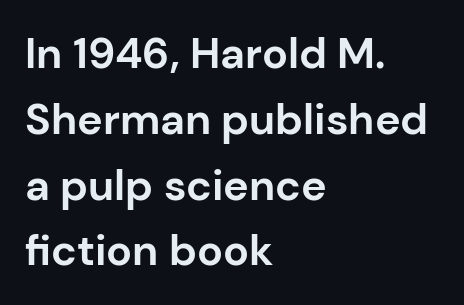
Style check: upright. Letter spacing: default. Descender tails drop into unmarked territory. Grotesque or geometric, the face here clearly has no serifs.
